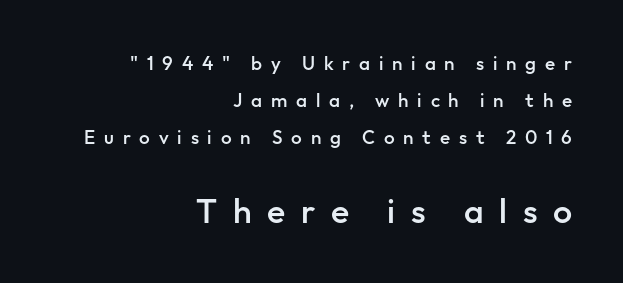
Q: Is the text bold? A: Semi-bold.
Q: Is the text italic (slanted)? A: No, it is upright.
Q: Is the typeface a serif or a sans-serif typeface? A: Sans-serif.
Q: Is the text underlined? A: No.
Q: How is the paragraph aligned? A: Right-aligned.
Q: Is the spacing between letters normal or unusually wide? A: Unusually wide.
Q: Is the spacing between lines tight, normal or loose? A: Loose.
Q: Which block of text is set in a larger size, the first (top) or the second (bottom)? A: The second (bottom) one.
Q: Width (condensed, normal, or wide)? A: Normal.
Q: Stroke contrast? A: Low.
Q: x-height? A: Medium.
Q: Monospaced? A: No.
